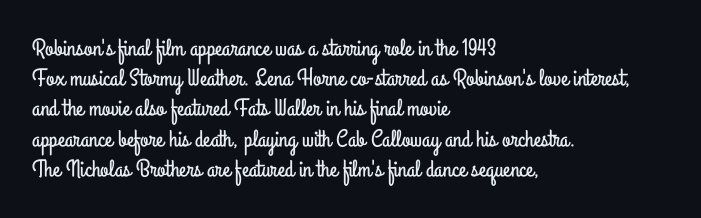
The image shows 24 px text type, upright; set left-aligned, normal line spacing (1.26x), normal letter spacing, not underlined.
